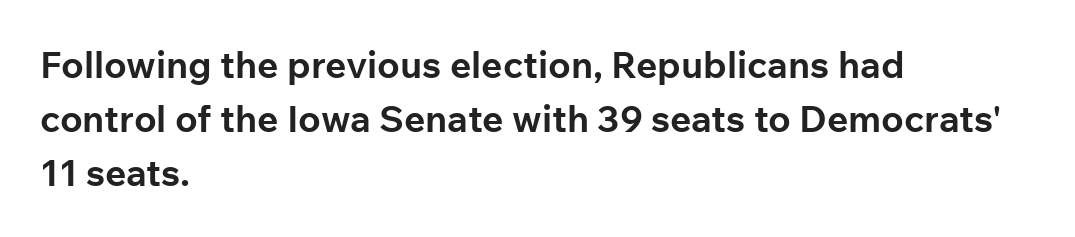
Horizontally, the lines are justified to the leading edge only. Descender tails drop into unmarked territory. Tall strokes in this sample are plumb rather than angled. Proportional: the letters do not fall into vertical columns. The leading is moderate, giving the passage an even texture.
